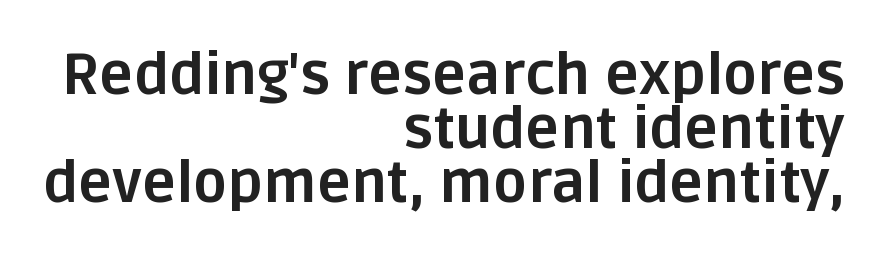
The image shows 57 px bold sans-serif type, upright; set right-aligned, tight line spacing (0.95x), normal letter spacing, not underlined; low stroke contrast and a large x-height.
